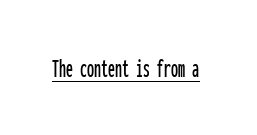
{"serif": "no", "italic": "no", "width": "condensed", "stroke_contrast": "low", "x_height": "medium", "monospaced": "yes", "underline": "yes", "letter_spacing": "normal", "letter_spacing_em": 0.0, "glyph_px": 28}
